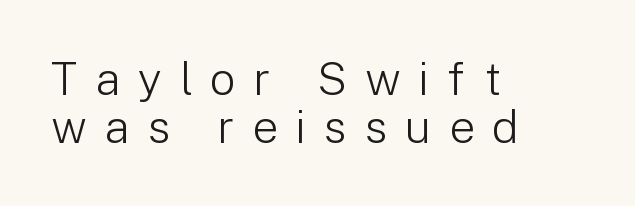
{"serif": "no", "italic": "no", "bold": "no", "weight": "light", "width": "normal", "stroke_contrast": "low", "x_height": "medium", "monospaced": "no", "underline": "no", "align": "left", "line_spacing": "tight", "line_spacing_ratio": 1.05, "letter_spacing": "wide", "letter_spacing_em": 0.38, "glyph_px": 46}
